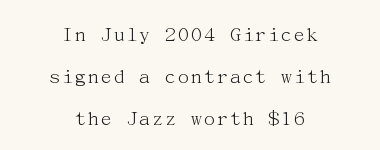
The image shows 22 px text type, upright; set centered, loose line spacing (1.91x), normal letter spacing, not underlined.
